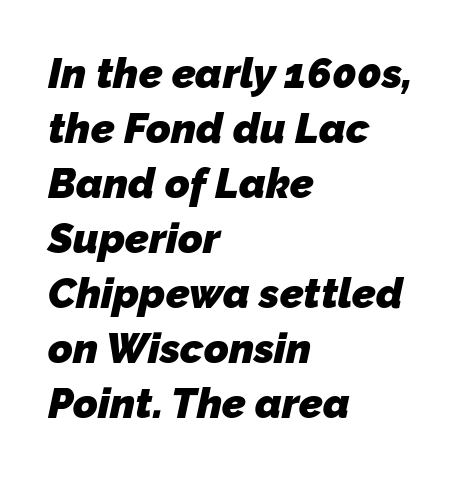
The image shows 42 px heavy sans-serif type; set left-aligned, normal line spacing (1.31x), normal letter spacing, not underlined; low stroke contrast and a medium x-height.
